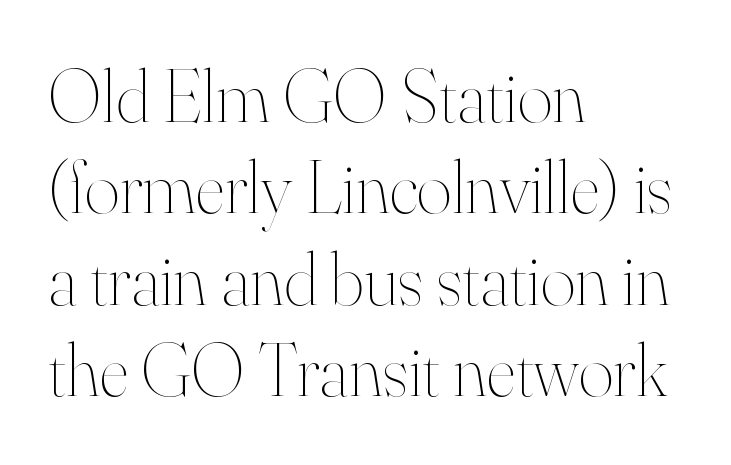
Observe the ordinary spacing: letters are neighbours, not strangers. The typesetter chose a ragged-right arrangement here. The letters stand straight up with perfectly vertical stems. Quick note: underline off. Each letter keeps its own natural width here, so spacing adapts to shape. No letter is thick-stroked: the sample isn't bold.
